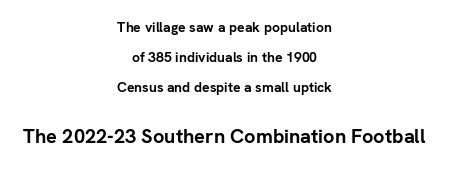
{"italic": "no", "bold": "yes", "underline": "no", "align": "center", "line_spacing": "loose", "line_spacing_ratio": 2.13, "letter_spacing": "normal", "letter_spacing_em": 0.0, "larger_block": "second", "size_ratio": 1.43, "glyph_px": 20}
